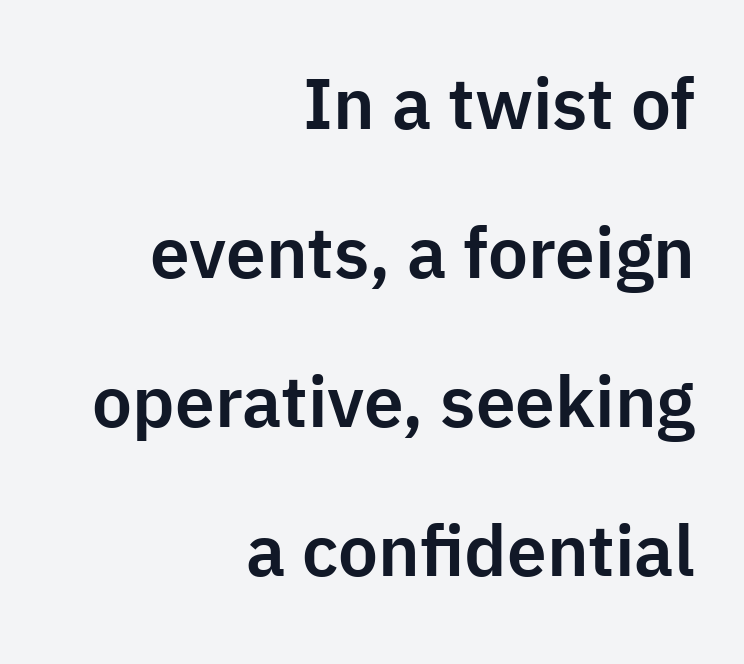
The image shows 71 px sans-serif type, upright; set right-aligned, loose line spacing (2.1x), normal letter spacing, not underlined; low stroke contrast and a medium x-height.
